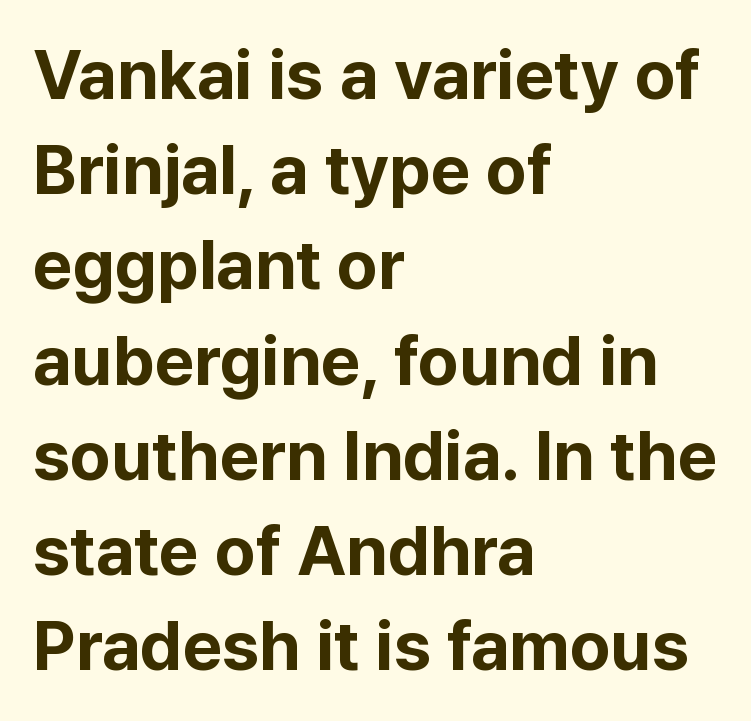
The image shows 69 px bold sans-serif type, upright; set left-aligned, normal line spacing (1.38x), normal letter spacing, not underlined; low stroke contrast and a medium x-height.
